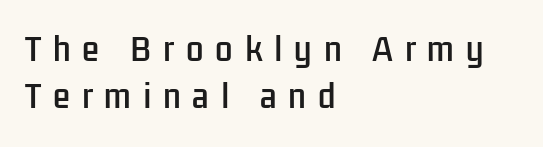
Q: Is the text italic (slanted)? A: No, it is upright.
Q: Is the typeface a serif or a sans-serif typeface? A: Sans-serif.
Q: Is the text underlined? A: No.
Q: How is the paragraph aligned? A: Left-aligned.
Q: Is the spacing between letters normal or unusually wide? A: Unusually wide.
Q: Is the spacing between lines tight, normal or loose? A: Normal.
Q: Width (condensed, normal, or wide)? A: Condensed.
Q: Stroke contrast? A: Low.
Q: x-height? A: Medium.
Q: Monospaced? A: No.
